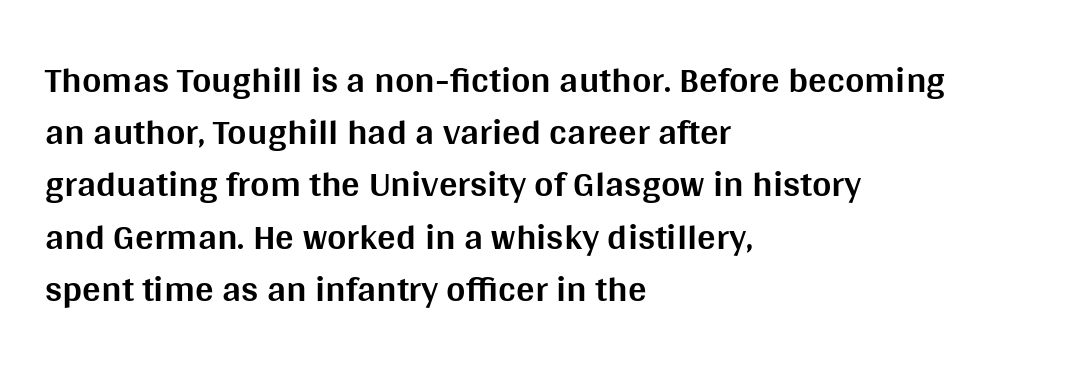
{"serif": "no", "italic": "no", "bold": "yes", "weight": "bold", "width": "normal", "stroke_contrast": "medium", "x_height": "large", "monospaced": "no", "underline": "no", "align": "left", "line_spacing": "normal", "line_spacing_ratio": 1.41, "letter_spacing": "normal", "letter_spacing_em": 0.0, "glyph_px": 37}
